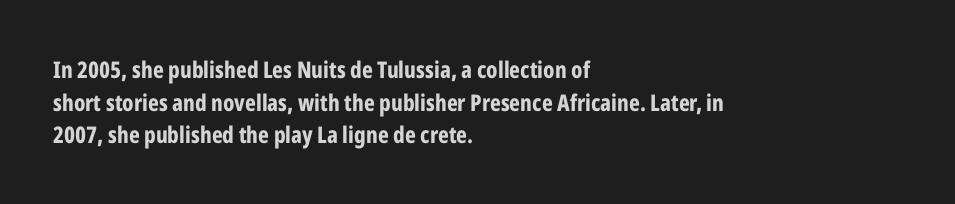
{"italic": "no", "bold": "yes", "underline": "no", "align": "left", "line_spacing": "normal", "line_spacing_ratio": 1.42, "letter_spacing": "normal", "letter_spacing_em": 0.0, "glyph_px": 23}
